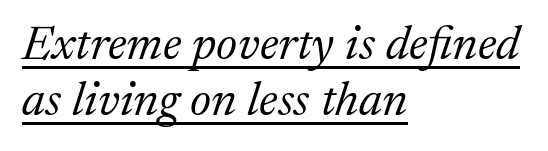
The image shows 49 px light serif type, italic (leaning right); set left-aligned, tight line spacing (1.15x), normal letter spacing, underlined; medium stroke contrast and a medium x-height.
